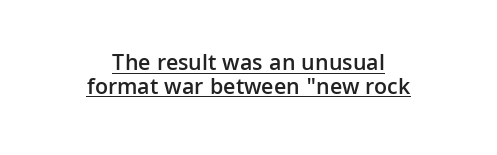
Q: Is the text bold? A: Semi-bold.
Q: Is the text italic (slanted)? A: No, it is upright.
Q: Is the text underlined? A: Yes.
Q: How is the paragraph aligned? A: Centered.
Q: Is the spacing between letters normal or unusually wide? A: Normal.
Q: Is the spacing between lines tight, normal or loose? A: Tight.
